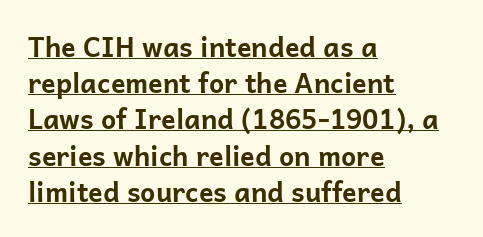
A baseline rule has been typeset under these characters. The lines in this sample share a left origin and differ only in where they stop. The specimen reads as upright at a glance. The letterforms sit shoulder to shoulder at normal distance. Weight: bold.
